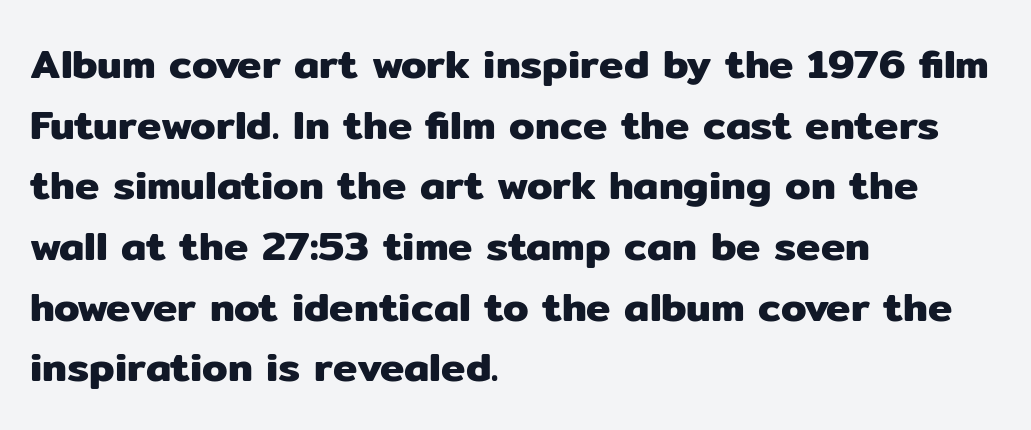
Q: Is the text italic (slanted)? A: No, it is upright.
Q: Is the typeface a serif or a sans-serif typeface? A: Sans-serif.
Q: Is the text underlined? A: No.
Q: How is the paragraph aligned? A: Left-aligned.
Q: Is the spacing between letters normal or unusually wide? A: Normal.
Q: Is the spacing between lines tight, normal or loose? A: Normal.
Q: Width (condensed, normal, or wide)? A: Normal.
Q: Stroke contrast? A: Low.
Q: x-height? A: Medium.
Q: Monospaced? A: No.
